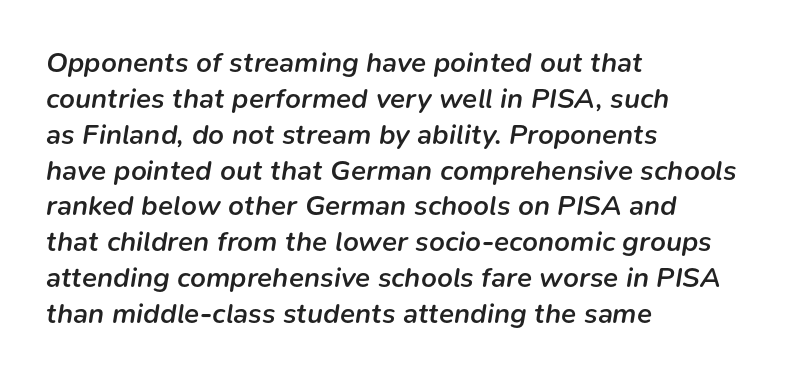
{"italic": "yes", "lean": "right", "slant_degrees": 9, "bold": "semi", "weight": "semibold", "width": "normal", "stroke_contrast": "low", "x_height": "medium", "monospaced": "no", "underline": "no", "align": "left", "line_spacing": "normal", "line_spacing_ratio": 1.28, "letter_spacing": "normal", "letter_spacing_em": 0.0, "glyph_px": 28}
